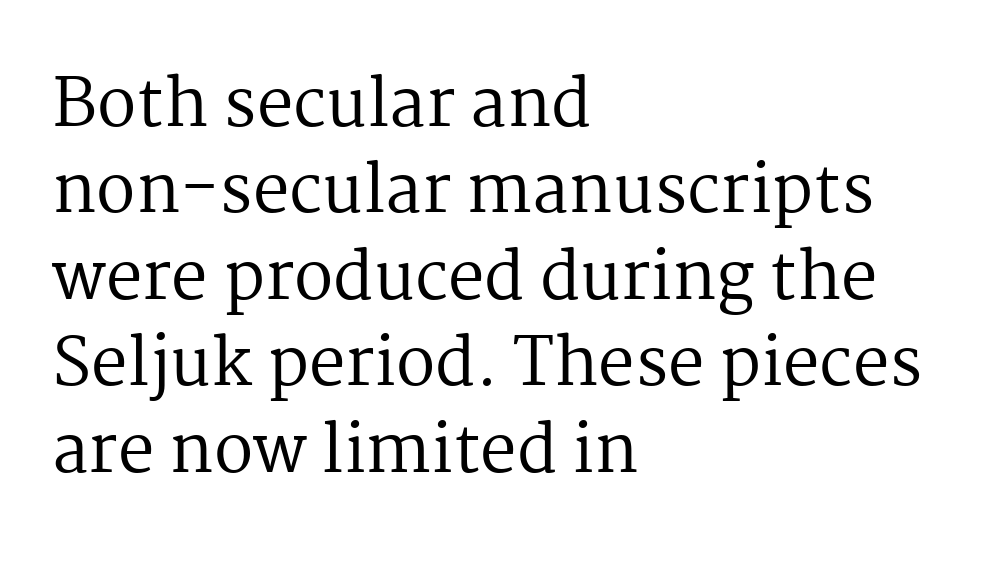
The characters are drawn with everyday or finer stroke widths. Here the designer chose a conventional face with non-uniform glyph widths. Bare-footed words on every line. Does the lettering tilt? It doesn't — this is upright.
